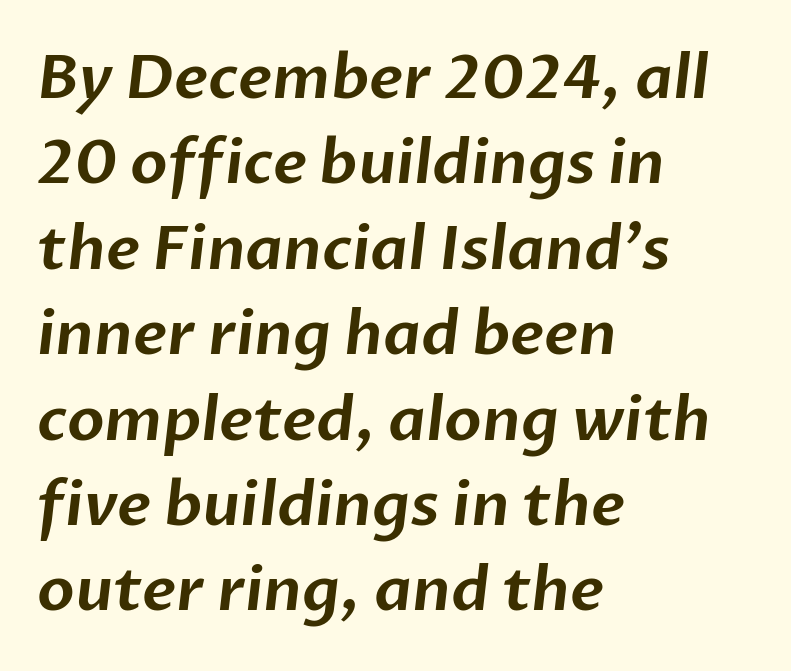
{"serif": "no", "width": "normal", "stroke_contrast": "low", "x_height": "medium", "monospaced": "no", "underline": "no", "align": "left", "line_spacing": "normal", "line_spacing_ratio": 1.4, "letter_spacing": "normal", "letter_spacing_em": 0.0, "glyph_px": 61}
